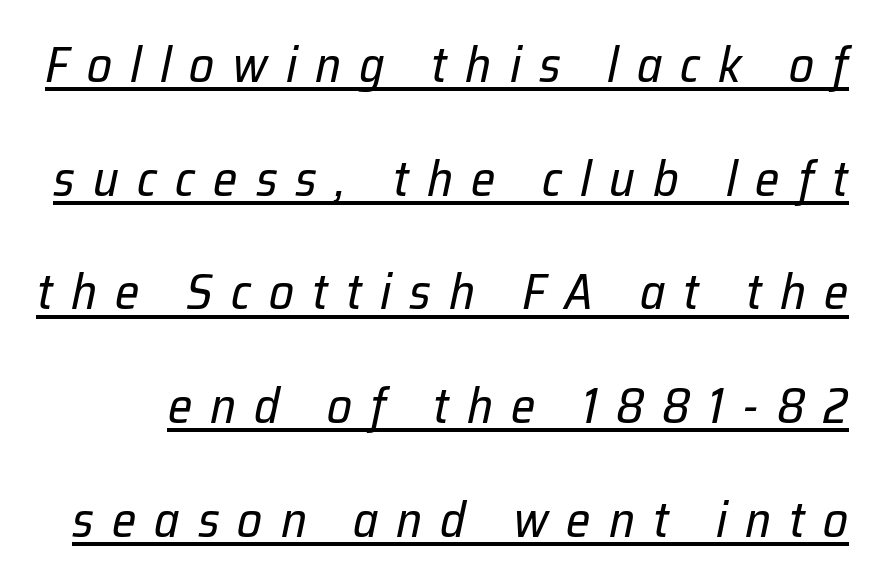
Q: Is the text bold? A: No.
Q: Is the text italic (slanted)? A: Yes, it leans right by about 12 degrees.
Q: Is the text underlined? A: Yes.
Q: Is the spacing between letters normal or unusually wide? A: Unusually wide.
Q: Is the spacing between lines tight, normal or loose? A: Loose.
Q: Width (condensed, normal, or wide)? A: Normal.
Q: Stroke contrast? A: Low.
Q: x-height? A: Medium.
Q: Monospaced? A: No.
